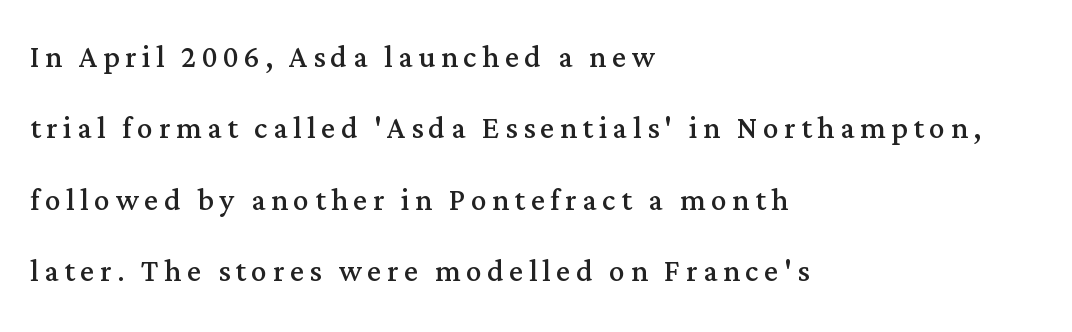
The image shows 39 px regular-weight serif type, upright; set left-aligned, line spacing 1.83x, not underlined; medium stroke contrast and a medium x-height.
